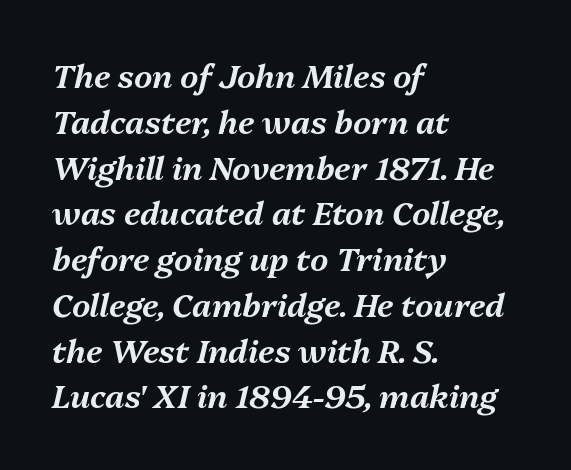
These lines are set flush left with a ragged right edge. No extra tracking has been applied to these lines. Compared with typical paragraphs, the rows here are spaced about the same. Plain, unruled lines of type. Characters are canted at an angle relative to the baseline's perpendicular.
